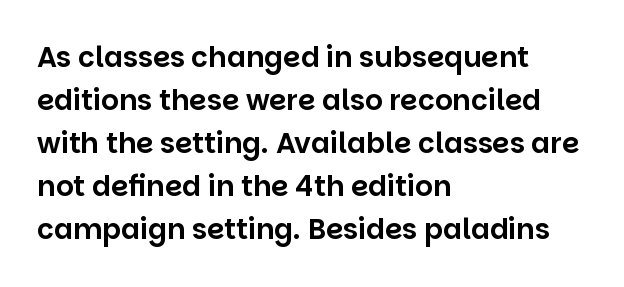
The image shows 28 px sans-serif type, upright; set left-aligned, normal line spacing (1.54x), normal letter spacing, not underlined; low stroke contrast and a large x-height.
